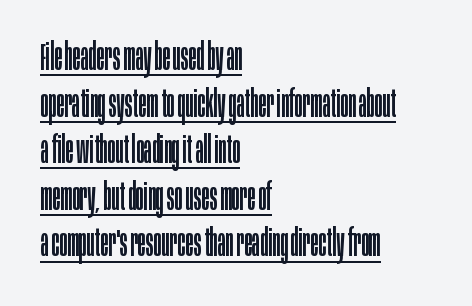
{"serif": "no", "italic": "no", "bold": "no", "weight": "regular", "width": "condensed", "stroke_contrast": "low", "x_height": "large", "monospaced": "no", "underline": "yes", "align": "left", "line_spacing": "normal", "line_spacing_ratio": 1.26, "letter_spacing": "normal", "letter_spacing_em": 0.0, "glyph_px": 37}
